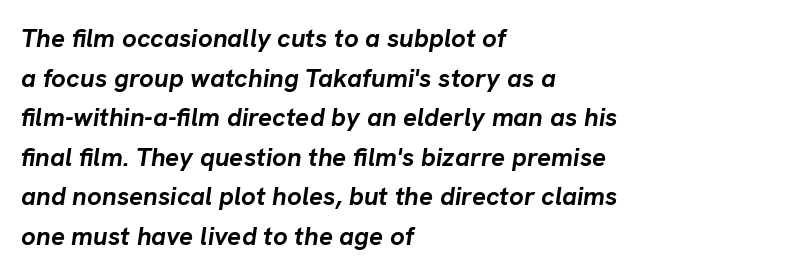
Q: Is the text bold? A: Yes.
Q: Is the text italic (slanted)? A: Yes, it leans right by about 8 degrees.
Q: Is the text underlined? A: No.
Q: How is the paragraph aligned? A: Left-aligned.
Q: Is the spacing between letters normal or unusually wide? A: Normal.
Q: Is the spacing between lines tight, normal or loose? A: Normal.
